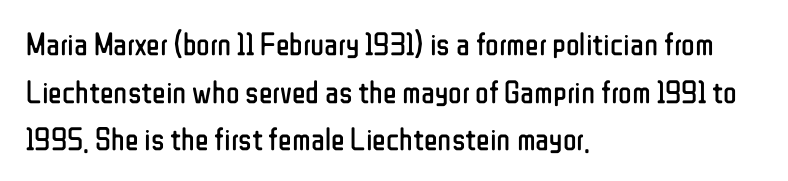
{"serif": "no", "italic": "no", "bold": "no", "weight": "regular", "width": "condensed", "stroke_contrast": "low", "x_height": "medium", "monospaced": "no", "underline": "no", "align": "left", "line_spacing": "normal", "line_spacing_ratio": 1.49, "letter_spacing": "normal", "letter_spacing_em": 0.0, "glyph_px": 32}
